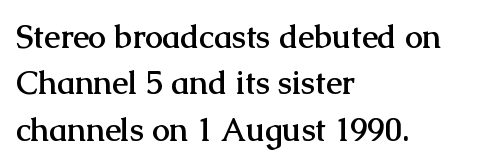
Regarding serifs, this sample has them. Line beginnings align vertically; line endings do not. Compared with an ordinary text face, these strokes are far heavier — a full bold. Do the letters lean? They stand straight.
